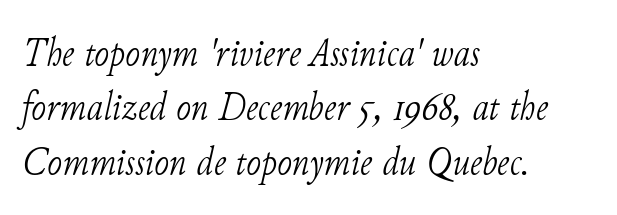
Q: Is the text bold? A: No.
Q: Is the text italic (slanted)? A: Yes, it leans right by about 11 degrees.
Q: Is the typeface a serif or a sans-serif typeface? A: Serif.
Q: Is the text underlined? A: No.
Q: How is the paragraph aligned? A: Left-aligned.
Q: Is the spacing between letters normal or unusually wide? A: Normal.
Q: Is the spacing between lines tight, normal or loose? A: Normal.
Q: Width (condensed, normal, or wide)? A: Normal.
Q: Stroke contrast? A: Low.
Q: x-height? A: Small.
Q: Monospaced? A: No.
